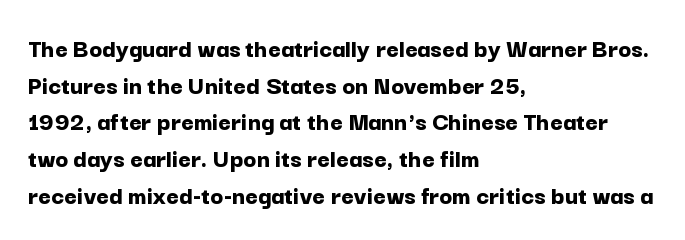
{"italic": "no", "bold": "yes", "underline": "no", "align": "left", "line_spacing": "normal", "line_spacing_ratio": 1.36, "letter_spacing": "normal", "letter_spacing_em": 0.0, "glyph_px": 27}
